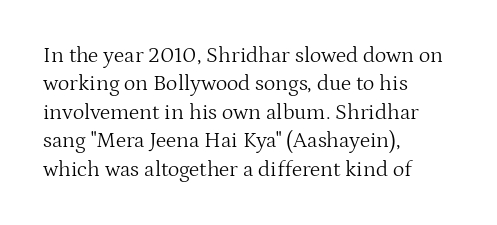
Rule under the text: the space is simply empty. Honestly, the letter spacing is just normal — you wouldn't notice it. The font's upright variant was chosen for this text. The strokes are not fattened; the text isn't bold. Layout note: lines flush left. The designer left line spacing at the default.
